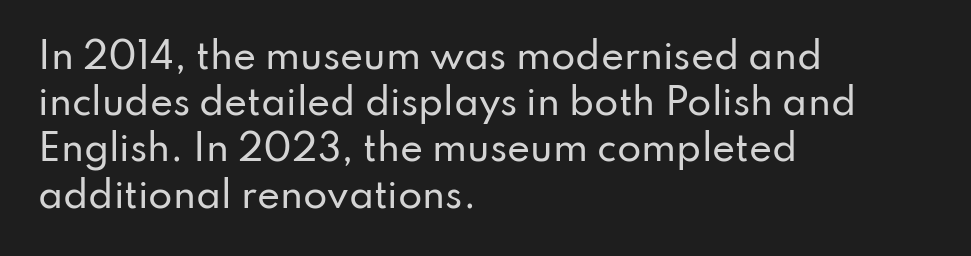
Left-aligned paragraph, ragged on the right. The letterforms sit shoulder to shoulder at normal distance. Evenly set lines give the paragraph a standard silhouette. Note the varied advance widths — an 'i' is clearly narrower than an 'm'.
